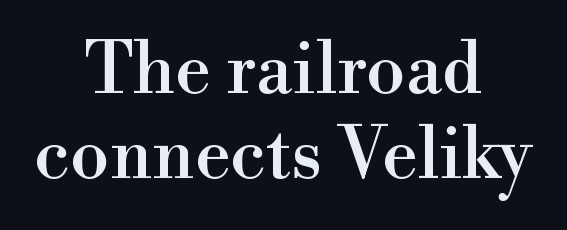
{"serif": "yes", "italic": "no", "width": "normal", "stroke_contrast": "high", "x_height": "small", "monospaced": "no", "underline": "no", "align": "center", "line_spacing_ratio": 1.2, "letter_spacing": "normal", "letter_spacing_em": 0.0, "glyph_px": 71}
